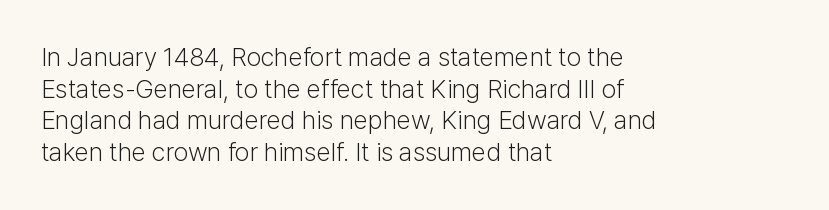
Q: Is the text bold? A: No.
Q: Is the text italic (slanted)? A: No, it is upright.
Q: Is the text underlined? A: No.
Q: How is the paragraph aligned? A: Left-aligned.
Q: Is the spacing between letters normal or unusually wide? A: Normal.
